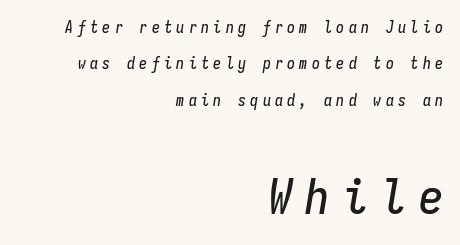
Q: Is the text italic (slanted)? A: Yes, it leans right by about 9 degrees.
Q: Is the text underlined? A: No.
Q: How is the paragraph aligned? A: Right-aligned.
Q: Is the spacing between letters normal or unusually wide? A: Unusually wide.
Q: Is the spacing between lines tight, normal or loose? A: Loose.
Q: Which block of text is set in a larger size, the first (top) or the second (bottom)? A: The second (bottom) one.
Q: Width (condensed, normal, or wide)? A: Condensed.
Q: Stroke contrast? A: Low.
Q: x-height? A: Medium.
Q: Monospaced? A: Yes.
